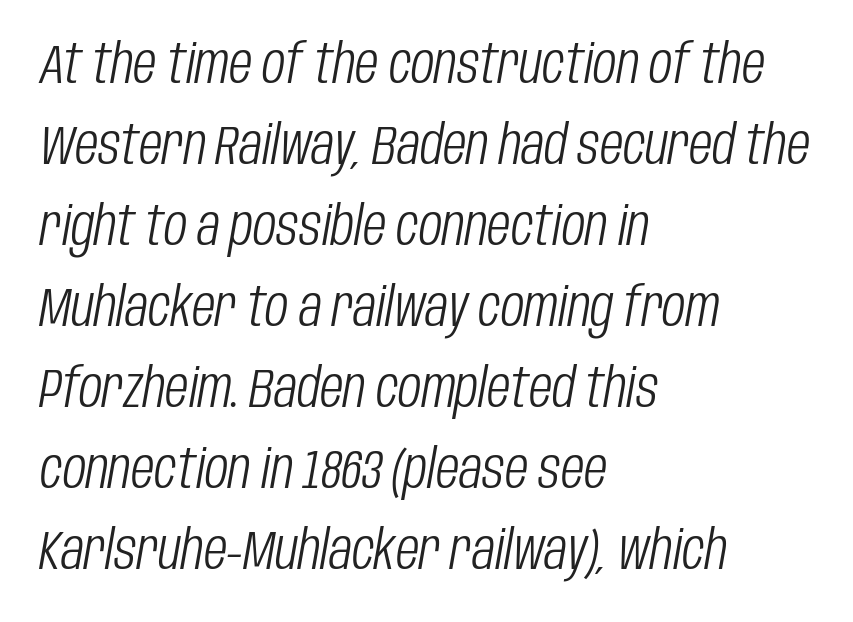
{"italic": "yes", "lean": "right", "slant_degrees": 10, "bold": "no", "weight": "light", "width": "condensed", "stroke_contrast": "low", "x_height": "large", "monospaced": "no", "underline": "no", "align": "left", "line_spacing": "normal", "line_spacing_ratio": 1.5, "letter_spacing": "normal", "letter_spacing_em": 0.0, "glyph_px": 54}
